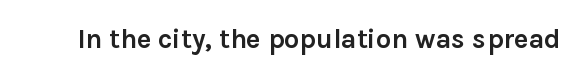
Q: Is the text bold? A: Yes.
Q: Is the text italic (slanted)? A: No, it is upright.
Q: Is the text underlined? A: No.
Q: Is the spacing between letters normal or unusually wide? A: Normal.
